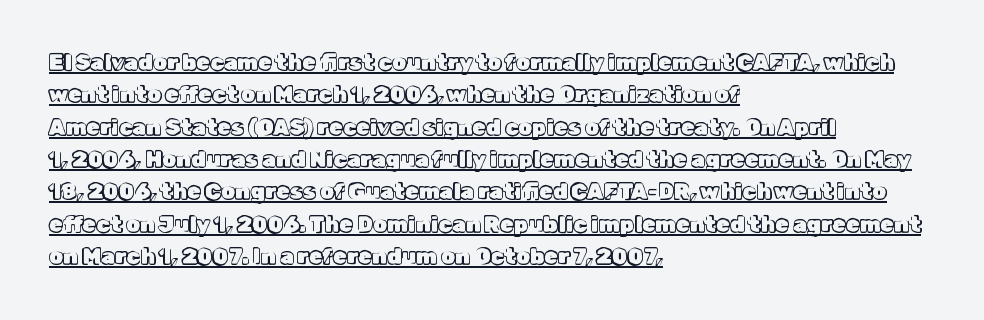
The image shows 22 px text type, upright; set left-aligned, normal line spacing (1.47x), normal letter spacing, underlined.
